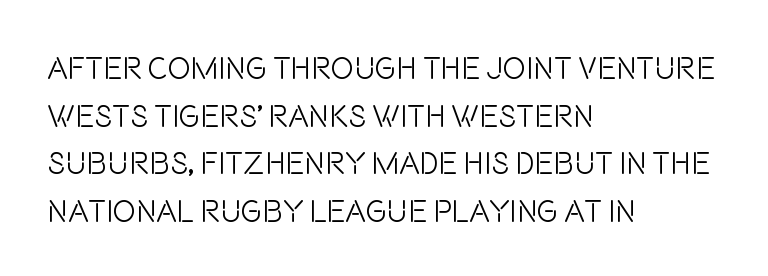
The image shows 31 px light, condensed sans-serif type, upright; set left-aligned, normal line spacing (1.54x), normal letter spacing, not underlined; low stroke contrast and a large x-height.
